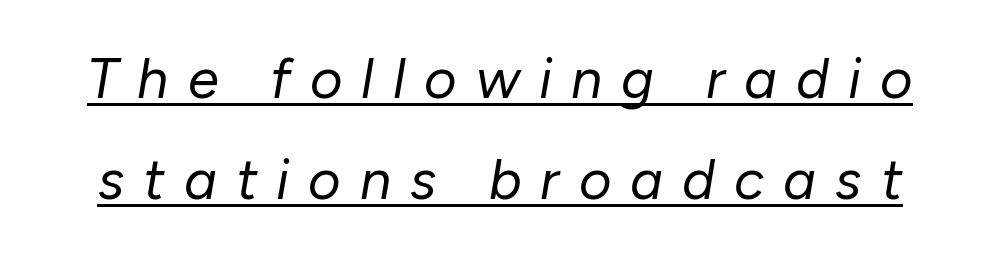
Q: Is the text bold? A: No.
Q: Is the text italic (slanted)? A: Yes, it leans right by about 10 degrees.
Q: Is the text underlined? A: Yes.
Q: Is the spacing between letters normal or unusually wide? A: Unusually wide.
Q: Width (condensed, normal, or wide)? A: Normal.
Q: Stroke contrast? A: Low.
Q: x-height? A: Medium.
Q: Monospaced? A: No.
